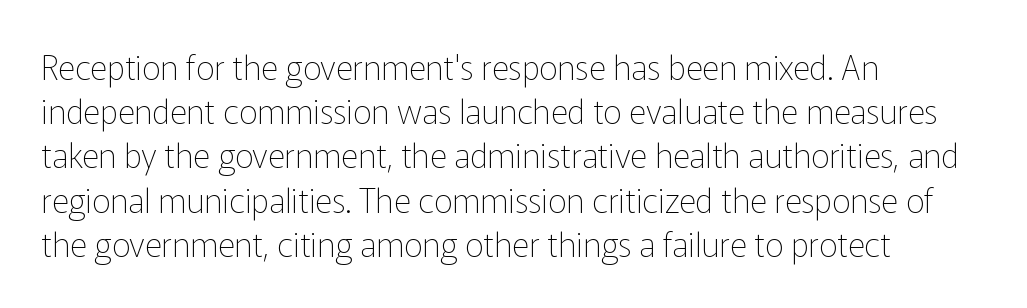
No extra tracking has been applied to these lines. Unlike italic type, these characters show no tilt at all. A light-to-regular cut is what we see here. In terms of leading, this rendering sits right in the middle.
